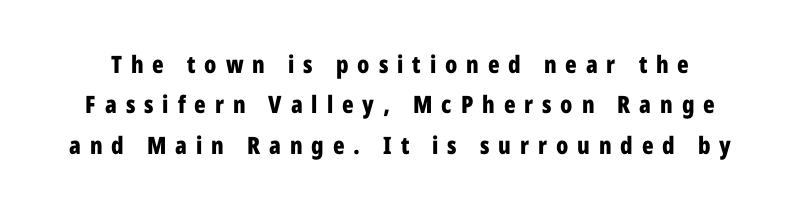
Q: Is the text bold? A: Yes.
Q: Is the text italic (slanted)? A: No, it is upright.
Q: Is the text underlined? A: No.
Q: Is the spacing between letters normal or unusually wide? A: Unusually wide.
Q: Is the spacing between lines tight, normal or loose? A: Normal.
